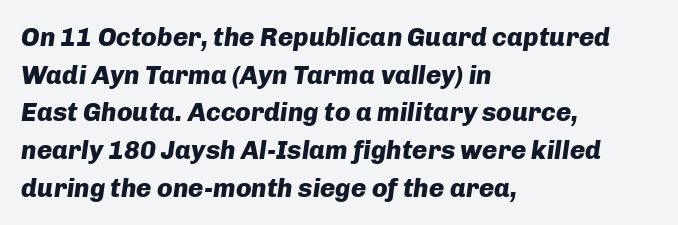
Q: Is the text bold? A: Yes.
Q: Is the text italic (slanted)? A: Yes, it leans right by about 8 degrees.
Q: Is the text underlined? A: No.
Q: How is the paragraph aligned? A: Left-aligned.
Q: Is the spacing between letters normal or unusually wide? A: Normal.
Q: Is the spacing between lines tight, normal or loose? A: Normal.
